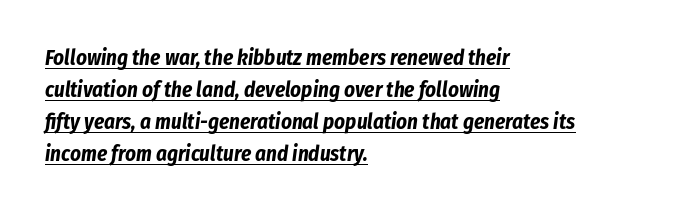
The axis of the letterforms is tilted away from vertical. Default kerning and tracking; the words read as compact shapes. The compositor pushed each line to the left boundary. Rows of type keep a routine distance in the vertical direction.
